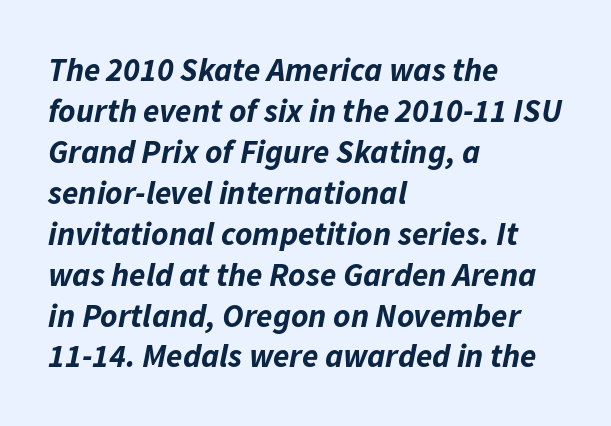
Q: Is the text bold? A: Yes.
Q: Is the text italic (slanted)? A: Yes, it leans right by about 11 degrees.
Q: Is the text underlined? A: No.
Q: How is the paragraph aligned? A: Left-aligned.
Q: Is the spacing between letters normal or unusually wide? A: Normal.
Q: Width (condensed, normal, or wide)? A: Normal.
Q: Stroke contrast? A: Low.
Q: x-height? A: Medium.
Q: Monospaced? A: No.
